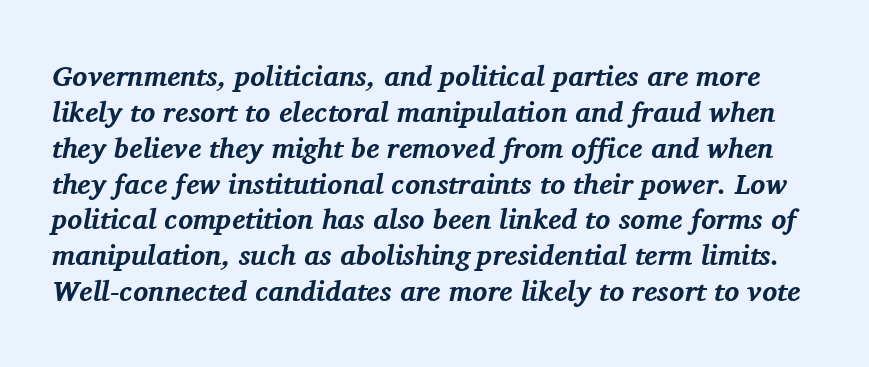
Q: Is the text bold? A: Yes.
Q: Is the text italic (slanted)? A: Yes, it leans right by about 11 degrees.
Q: Is the typeface a serif or a sans-serif typeface? A: Serif.
Q: Is the text underlined? A: No.
Q: Is the spacing between letters normal or unusually wide? A: Normal.
Q: Is the spacing between lines tight, normal or loose? A: Normal.
Q: Width (condensed, normal, or wide)? A: Normal.
Q: Stroke contrast? A: Medium.
Q: x-height? A: Medium.
Q: Monospaced? A: No.
